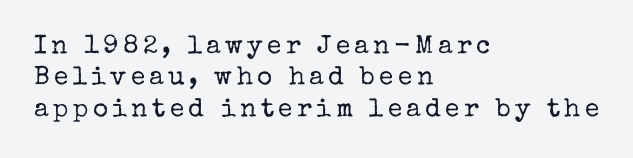
{"italic": "no", "bold": "no", "underline": "no", "align": "left", "line_spacing_ratio": 1.21, "glyph_px": 26}
